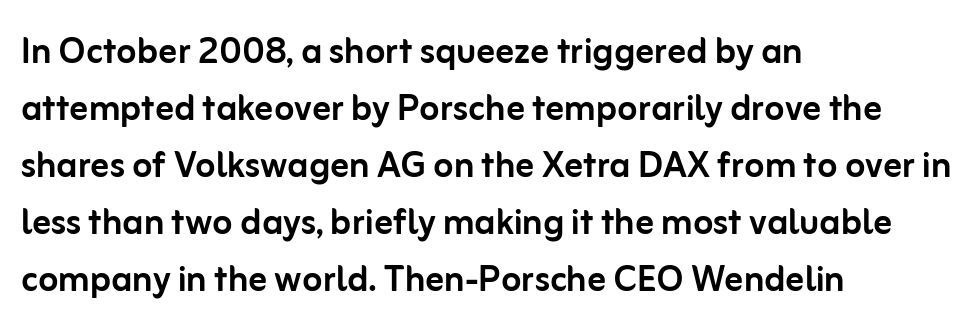
Q: Is the text italic (slanted)? A: No, it is upright.
Q: Is the typeface a serif or a sans-serif typeface? A: Sans-serif.
Q: Is the text underlined? A: No.
Q: How is the paragraph aligned? A: Left-aligned.
Q: Is the spacing between letters normal or unusually wide? A: Normal.
Q: Width (condensed, normal, or wide)? A: Normal.
Q: Stroke contrast? A: Low.
Q: x-height? A: Medium.
Q: Monospaced? A: No.
